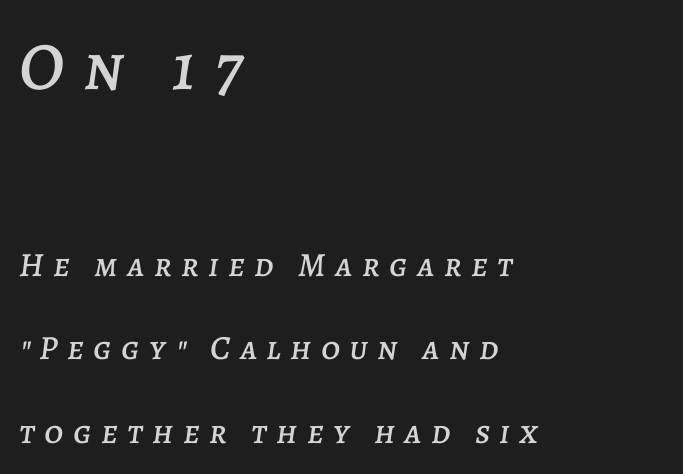
The image shows 68 px text type, italic (leaning right); set left-aligned, loose line spacing (2.46x), unusually wide letter spacing (+0.28 em), not underlined; the first (top) block is 2.0x larger; low stroke contrast and a large x-height.
